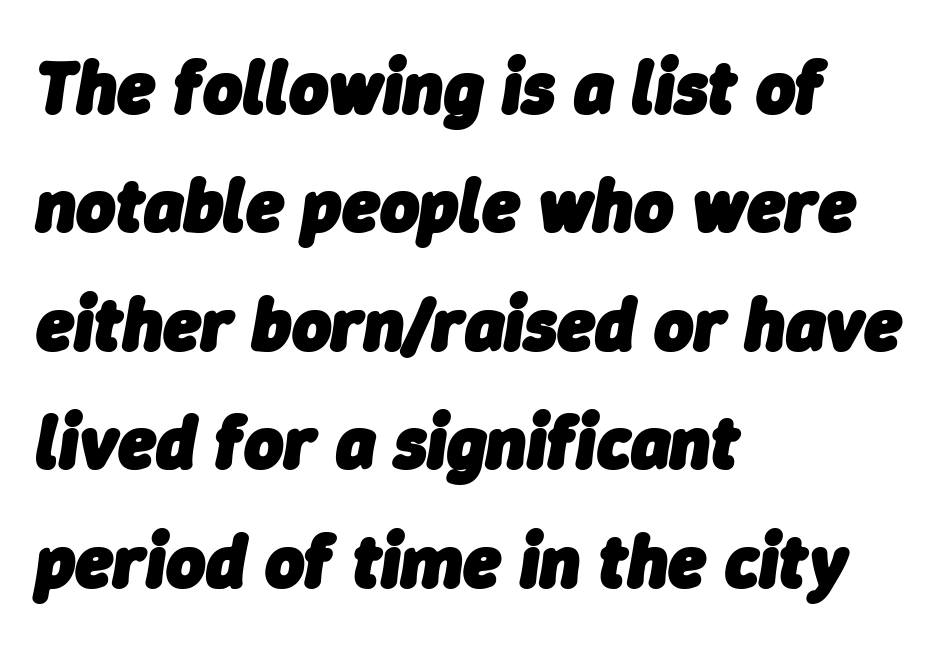
{"italic": "yes", "lean": "right", "slant_degrees": 9, "bold": "yes", "weight": "heavy", "width": "normal", "stroke_contrast": "low", "x_height": "medium", "monospaced": "no", "underline": "no", "align": "left", "line_spacing": "normal", "line_spacing_ratio": 1.58, "letter_spacing": "normal", "letter_spacing_em": 0.0, "glyph_px": 75}
